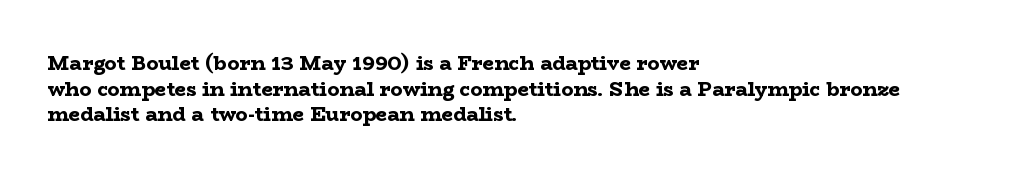
{"italic": "no", "bold": "yes", "underline": "no", "align": "left", "line_spacing": "normal", "line_spacing_ratio": 1.28, "letter_spacing": "normal", "letter_spacing_em": 0.0, "glyph_px": 20}
